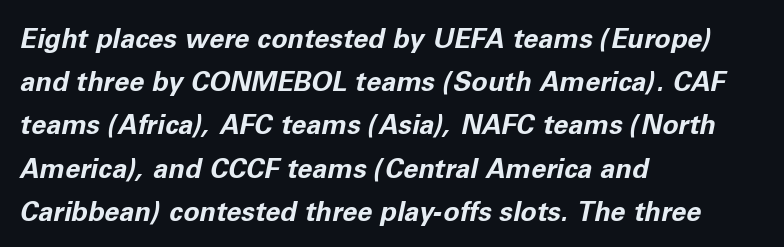
{"italic": "yes", "lean": "right", "slant_degrees": 11, "bold": "yes", "underline": "no", "align": "left", "line_spacing": "normal", "line_spacing_ratio": 1.6, "letter_spacing": "normal", "letter_spacing_em": 0.0, "glyph_px": 27}
